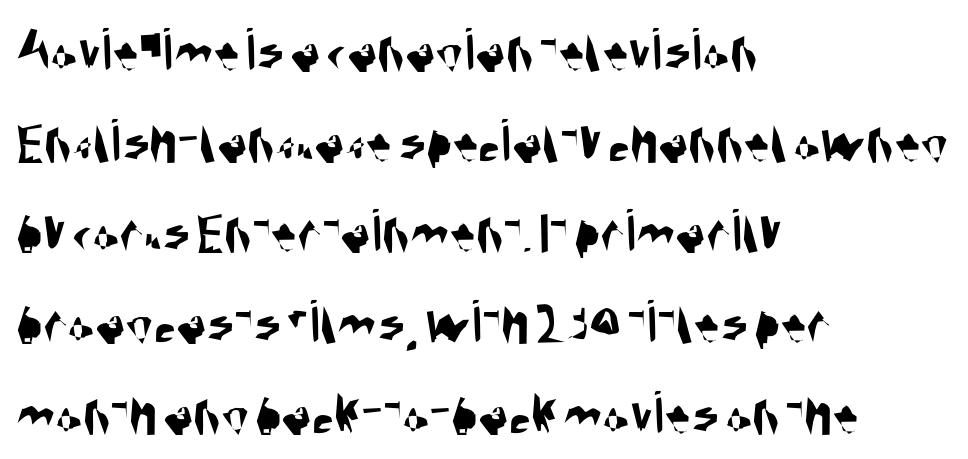
Nothing unusual about the tracking: characters are spaced as the font intends. Is there much room between lines? A standard amount, neither cramped nor airy. These lines are rendered in a variable-pitch font. Unlike a traditional serif, this face leaves its strokes unadorned. Typeset ragged right — the left edge is the straight one. Check under the words: just untouched page.
